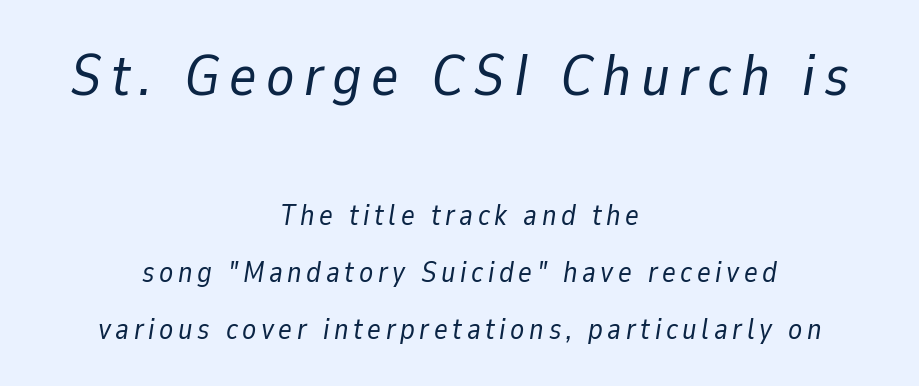
Q: Is the text bold? A: No.
Q: Is the text italic (slanted)? A: Yes, it leans right by about 9 degrees.
Q: Is the text underlined? A: No.
Q: How is the paragraph aligned? A: Centered.
Q: Is the spacing between lines tight, normal or loose? A: Loose.
Q: Which block of text is set in a larger size, the first (top) or the second (bottom)? A: The first (top) one.
Q: Width (condensed, normal, or wide)? A: Normal.
Q: Stroke contrast? A: Low.
Q: x-height? A: Medium.
Q: Monospaced? A: No.
